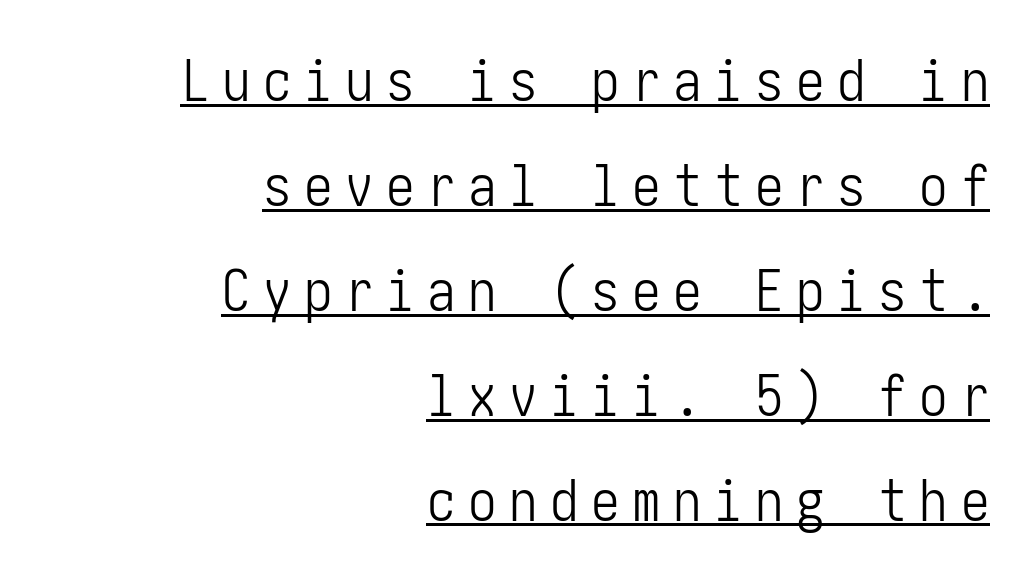
Weight: not bold — regular or lighter. The typography opts for an upright posture over an oblique one. Reading down the block, your eye finds every line finishing at a fixed right position. Spacing between characters has been opened up far beyond the box default.
